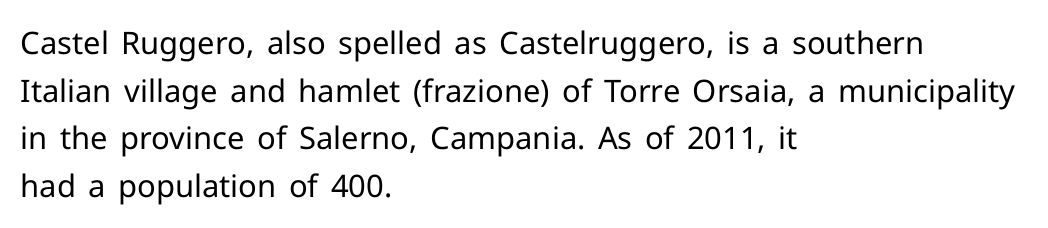
The image shows 31 px regular-weight sans-serif type, upright; set left-aligned, normal line spacing (1.54x), normal letter spacing, not underlined; low stroke contrast and a medium x-height.
